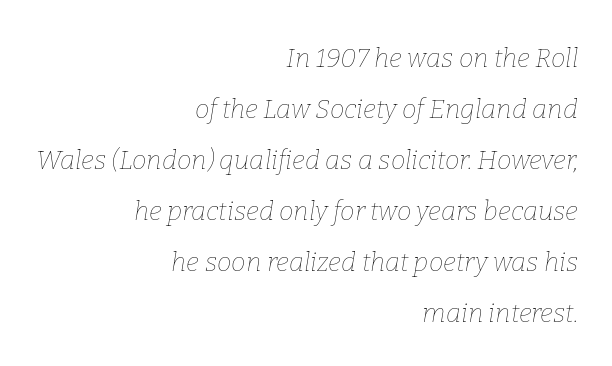
The image shows 26 px text type, italic (leaning right); set right-aligned, loose line spacing (1.96x), normal letter spacing, not underlined.
